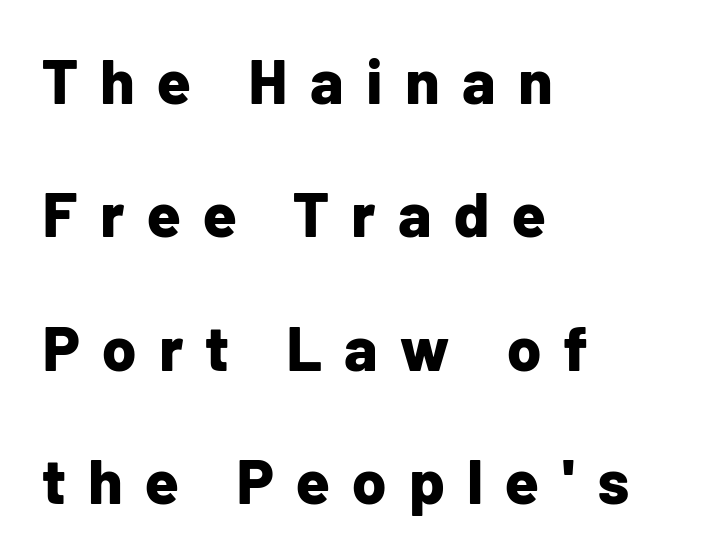
Short and long lines alike share a common starting point at left. A roman cut, with each character standing at attention. This block would shrink considerably if given ordinary leading; it's expanded now. This sample has the flowing, uneven cadence of proportional lettering. The face used here is a sans, in the tradition of grotesques and geometrics. Each glyph is drawn with heavy, bold strokes.
